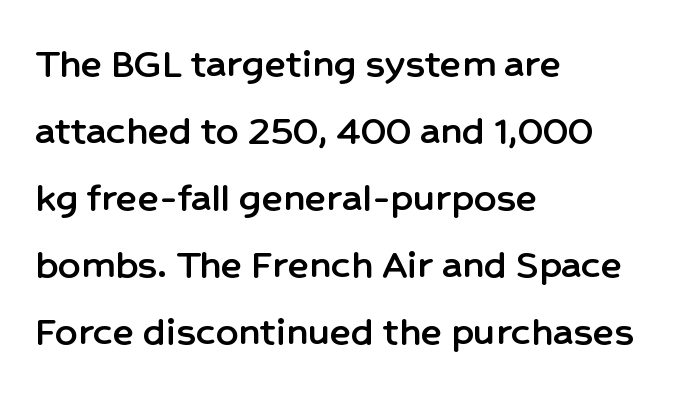
{"serif": "no", "italic": "no", "width": "normal", "stroke_contrast": "low", "x_height": "medium", "monospaced": "no", "underline": "no", "align": "left", "line_spacing": "normal", "line_spacing_ratio": 1.52, "letter_spacing": "normal", "letter_spacing_em": 0.0, "glyph_px": 44}
